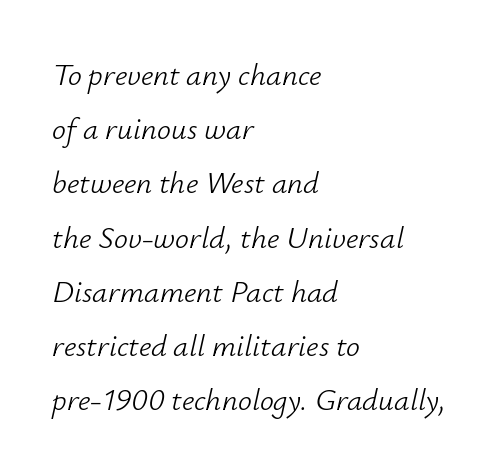
The image shows 31 px light type, italic (leaning right); set left-aligned, line spacing 1.75x, normal letter spacing, not underlined; low stroke contrast and a small x-height.
